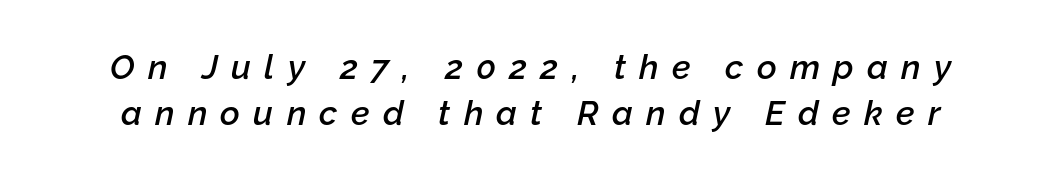
The letters are spread apart with noticeably loose tracking. Think of a printed novel: that variable character pitch is what you see here. A bit beefed up — I'd call it semibold rather than bold. The strip under each line holds only bare page.
